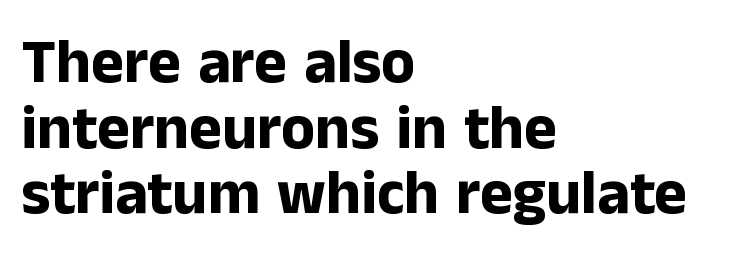
Chunky letters — that's bold for sure. The specimen reads as upright at a glance. Rule under the text: the space is simply empty. Letter spacing: default.
